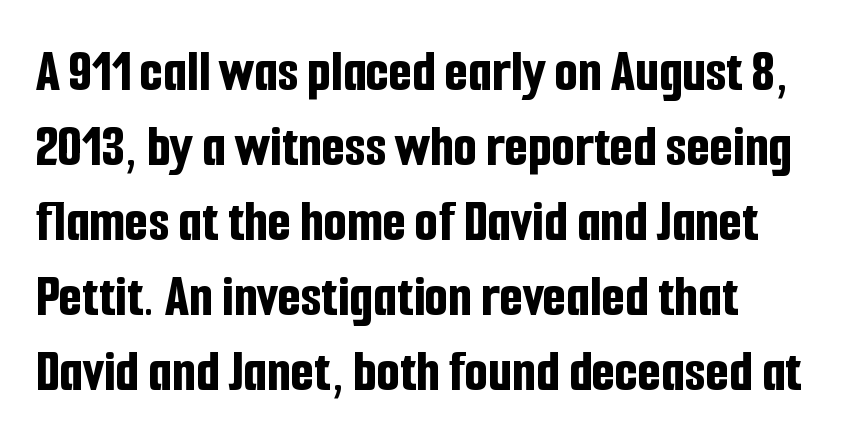
The image shows 60 px bold, condensed sans-serif type, upright; set left-aligned, normal line spacing (1.25x), normal letter spacing, not underlined; low stroke contrast and a medium x-height.
